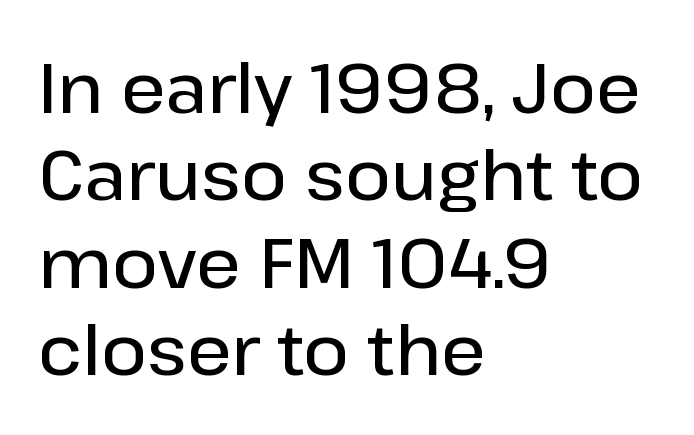
{"serif": "no", "italic": "no", "bold": "semi", "weight": "semibold", "width": "normal", "stroke_contrast": "low", "x_height": "medium", "monospaced": "no", "underline": "no", "align": "left", "line_spacing": "normal", "line_spacing_ratio": 1.25, "letter_spacing": "normal", "letter_spacing_em": 0.0, "glyph_px": 70}
